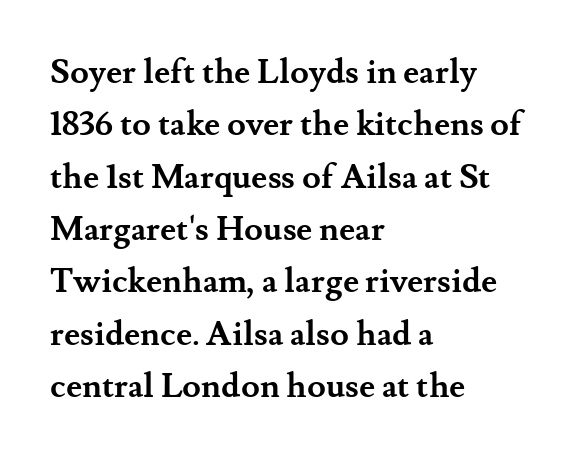
{"serif": "yes", "italic": "no", "bold": "yes", "weight": "semibold", "width": "normal", "stroke_contrast": "medium", "x_height": "small", "monospaced": "no", "underline": "no", "align": "left", "line_spacing": "normal", "line_spacing_ratio": 1.54, "letter_spacing": "normal", "letter_spacing_em": 0.0, "glyph_px": 34}
